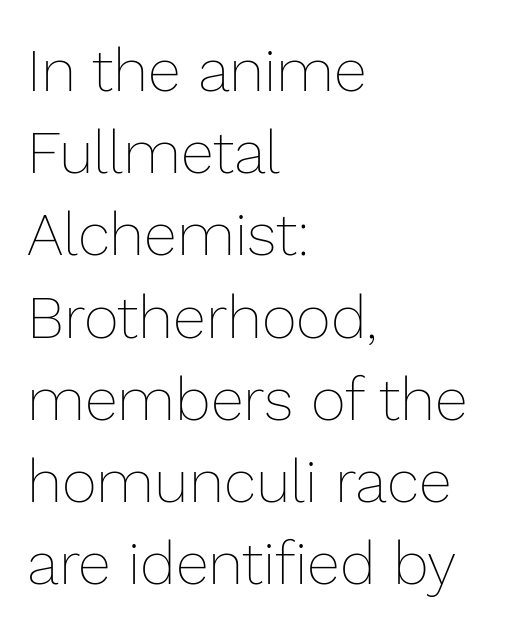
Q: Is the text bold? A: No.
Q: Is the text italic (slanted)? A: No, it is upright.
Q: Is the text underlined? A: No.
Q: How is the paragraph aligned? A: Left-aligned.
Q: Is the spacing between letters normal or unusually wide? A: Normal.
Q: Is the spacing between lines tight, normal or loose? A: Normal.
Q: Width (condensed, normal, or wide)? A: Normal.
Q: Stroke contrast? A: Low.
Q: x-height? A: Medium.
Q: Monospaced? A: No.
